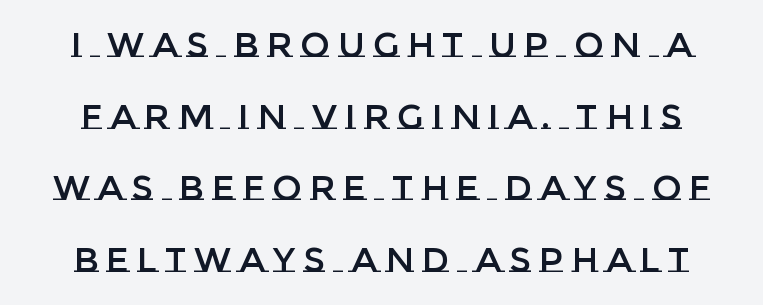
Q: Is the text italic (slanted)? A: No, it is upright.
Q: Is the text underlined? A: No.
Q: Is the spacing between letters normal or unusually wide? A: Unusually wide.
Q: Is the spacing between lines tight, normal or loose? A: Loose.
Q: Width (condensed, normal, or wide)? A: Normal.
Q: Stroke contrast? A: Low.
Q: x-height? A: Large.
Q: Monospaced? A: No.
